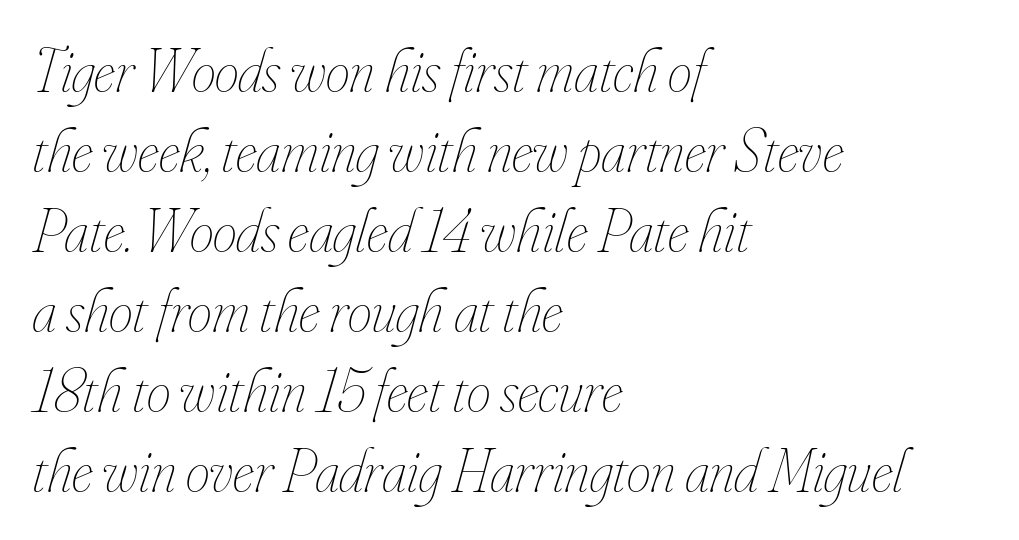
The image shows 61 px thin, condensed type, italic (leaning right); set left-aligned, normal line spacing (1.31x), normal letter spacing, not underlined; low stroke contrast and a small x-height.
